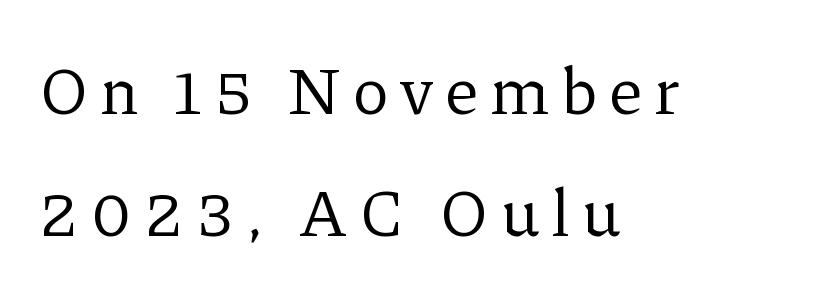
The image shows 67 px regular-weight serif type, upright; set left-aligned, line spacing 1.82x, not underlined; low stroke contrast and a medium x-height.
